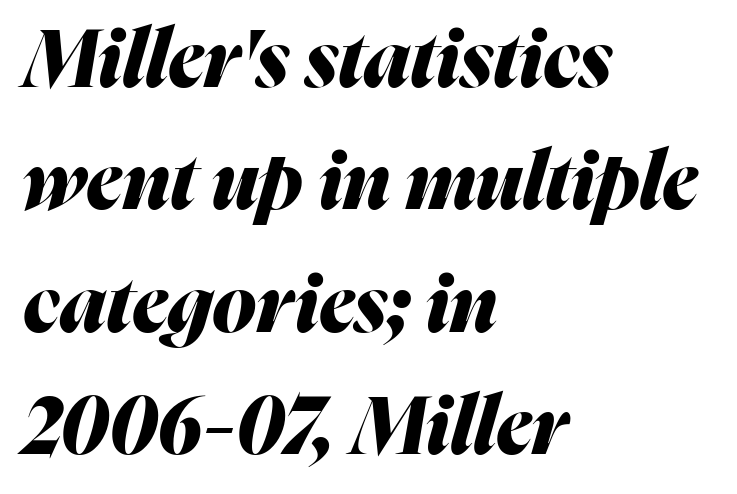
The space beneath each line is pristine and unruled. Vertically, the passage feels balanced, rows spaced as you'd expect. The font's italic variant was chosen for this text. Tracking value appears to be zero — textbook default spacing.
